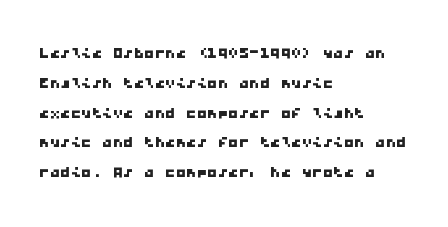
The image shows 21 px text type; set left-aligned, normal line spacing (1.42x), normal letter spacing, not underlined.
